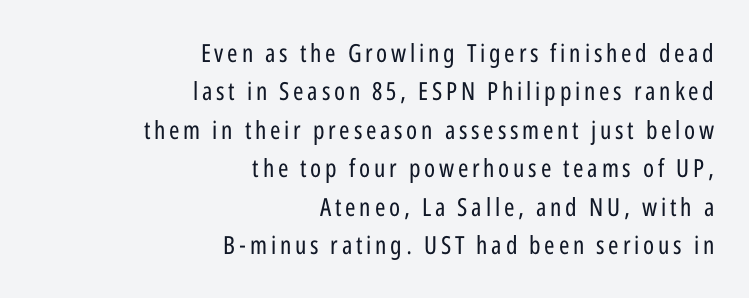
{"italic": "no", "bold": "no", "underline": "no", "align": "right", "line_spacing": "normal", "line_spacing_ratio": 1.54, "glyph_px": 25}
